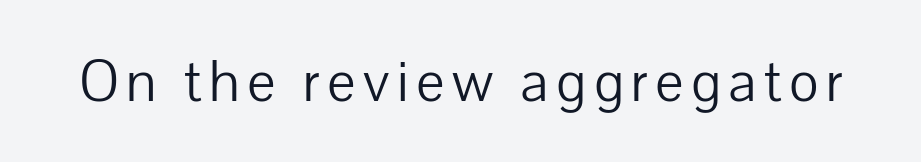
The image shows 57 px light sans-serif type, upright; set not underlined; low stroke contrast and a medium x-height.
